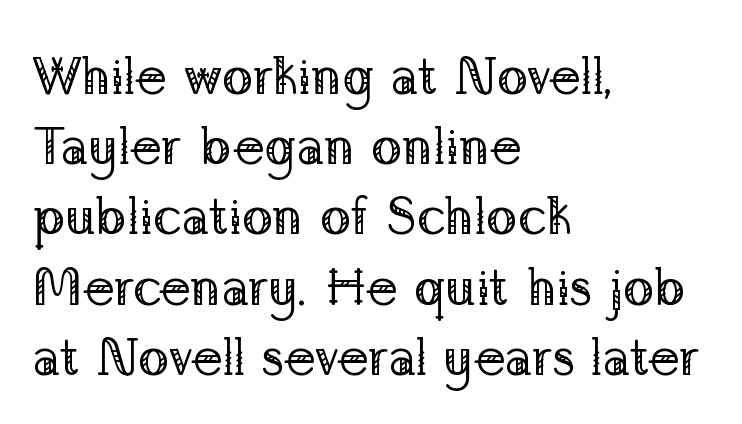
{"serif": "yes", "italic": "no", "bold": "no", "weight": "regular", "width": "normal", "stroke_contrast": "low", "x_height": "medium", "monospaced": "no", "underline": "no", "align": "left", "line_spacing": "normal", "line_spacing_ratio": 1.35, "letter_spacing": "normal", "letter_spacing_em": 0.0, "glyph_px": 52}
